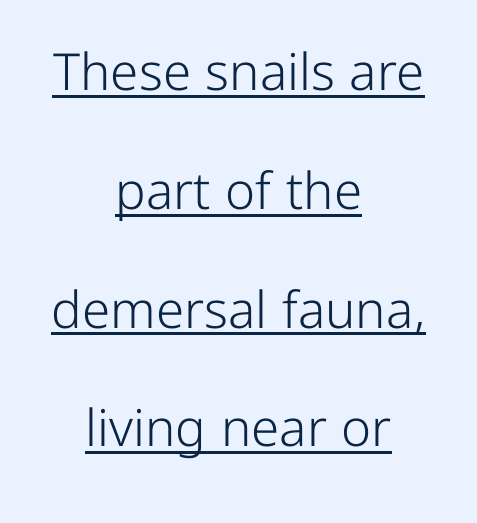
The image shows 51 px light sans-serif type, upright; set centered, loose line spacing (2.33x), normal letter spacing, underlined; low stroke contrast and a medium x-height.
